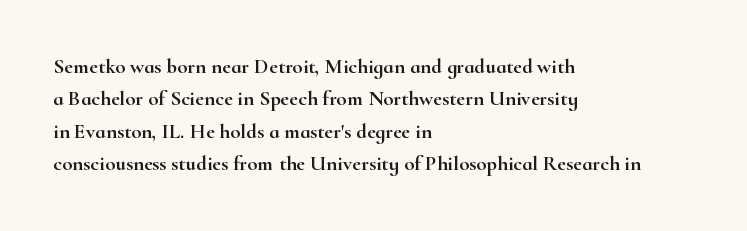
Glyph-to-glyph distance matches everyday printed text. Upright lettering throughout. Notice how descenders clear the ascenders below comfortably — that's standard leading. The strip under each line holds only bare page. Layout note: lines flush left.
